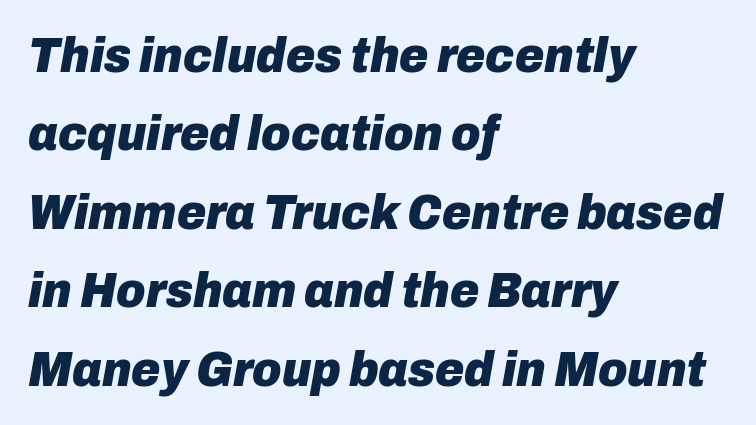
Q: Is the text bold? A: Yes.
Q: Is the text italic (slanted)? A: Yes, it leans right by about 10 degrees.
Q: Is the text underlined? A: No.
Q: How is the paragraph aligned? A: Left-aligned.
Q: Is the spacing between letters normal or unusually wide? A: Normal.
Q: Is the spacing between lines tight, normal or loose? A: Normal.
Q: Width (condensed, normal, or wide)? A: Normal.
Q: Stroke contrast? A: Low.
Q: x-height? A: Medium.
Q: Monospaced? A: No.
